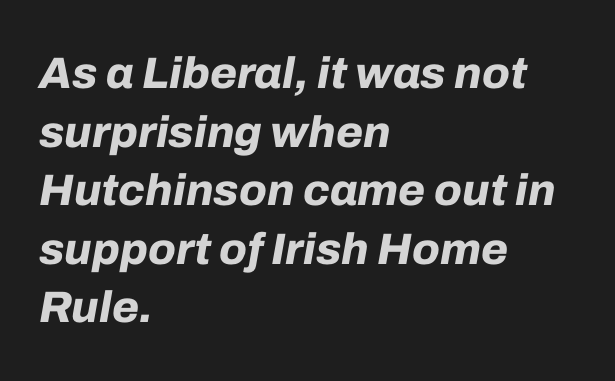
Every row of glyphs begins at an identical x-position on the left. Is this a fixed-width face? No — the glyphs have proportional, varying widths. Compared with typical paragraphs, the rows here are spaced about the same. Is the type slanted? Yes — the strokes lean at a clear angle.
